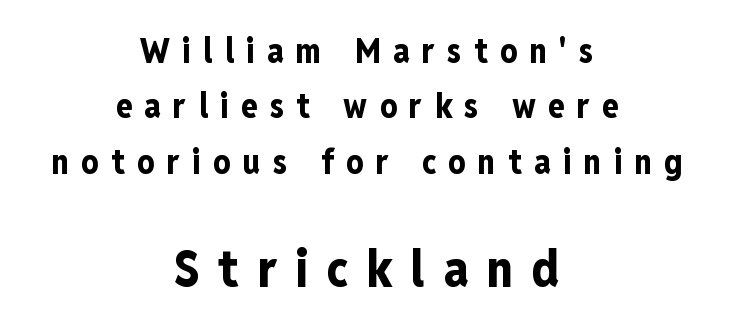
{"serif": "no", "italic": "no", "bold": "yes", "weight": "bold", "width": "condensed", "stroke_contrast": "low", "x_height": "medium", "monospaced": "no", "underline": "no", "align": "center", "line_spacing": "normal", "line_spacing_ratio": 1.63, "letter_spacing": "wide", "letter_spacing_em": 0.36, "larger_block": "second", "size_ratio": 1.5, "glyph_px": 51}
